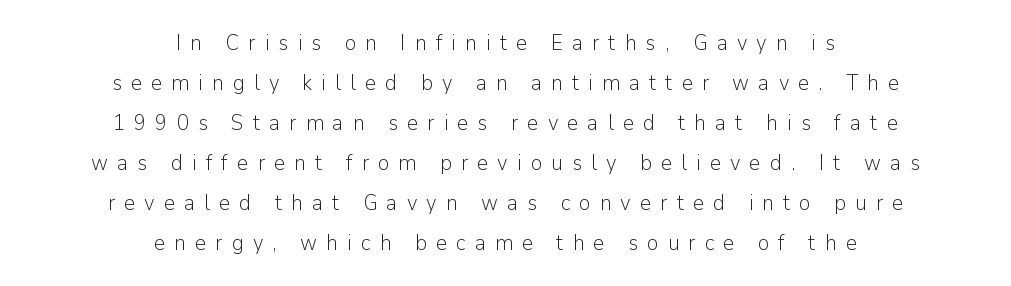
The image shows 22 px text type, upright; set centered, line spacing 1.82x, unusually wide letter spacing (+0.41 em), not underlined.
